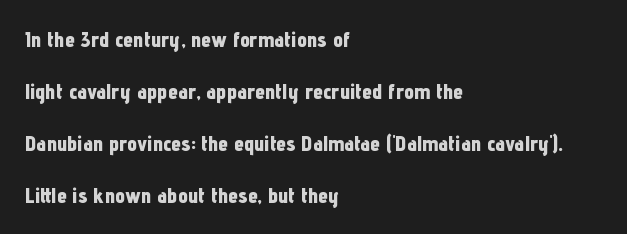
Q: Is the text bold? A: Yes.
Q: Is the text italic (slanted)? A: No, it is upright.
Q: Is the text underlined? A: No.
Q: How is the paragraph aligned? A: Left-aligned.
Q: Is the spacing between letters normal or unusually wide? A: Normal.
Q: Is the spacing between lines tight, normal or loose? A: Loose.
